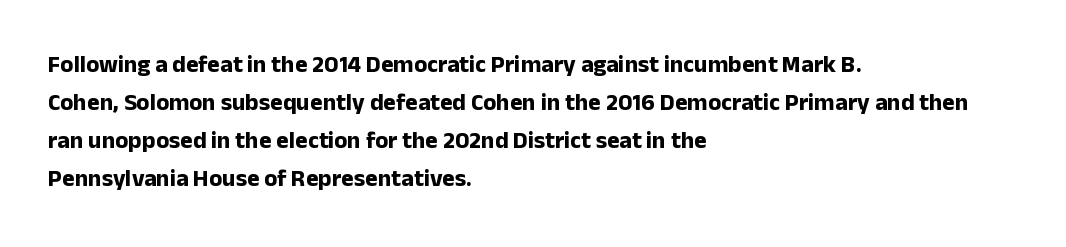
The space between consecutive lines is moderate. Alignment: flush left. The passage shown is not underscored anywhere. The type is set solid horizontally, with unmodified tracking. The characters look thick and weighty, a clear bold. Unlike italic type, these characters show no tilt at all.
